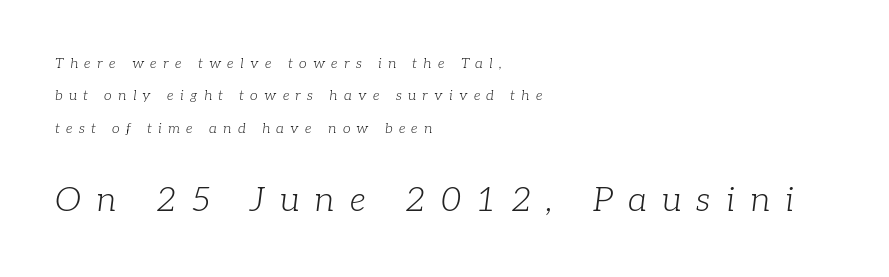
The image shows 34 px light serif type, italic (leaning right); set left-aligned, loose line spacing (2.32x), unusually wide letter spacing (+0.45 em), not underlined; the second (bottom) block is 2.43x larger; low stroke contrast and a medium x-height.
